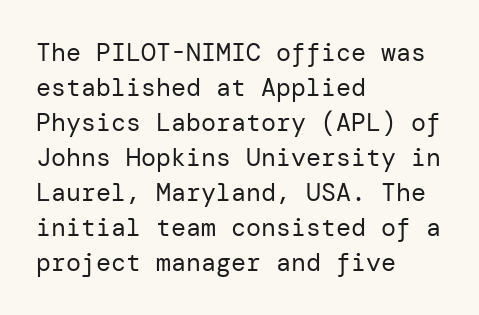
Q: Is the text bold? A: No.
Q: Is the text italic (slanted)? A: No, it is upright.
Q: Is the text underlined? A: No.
Q: How is the paragraph aligned? A: Left-aligned.
Q: Is the spacing between letters normal or unusually wide? A: Normal.
Q: Is the spacing between lines tight, normal or loose? A: Normal.
